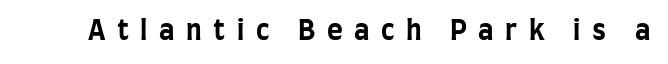
{"italic": "no", "bold": "yes", "underline": "no", "letter_spacing": "wide", "letter_spacing_em": 0.43, "glyph_px": 27}
